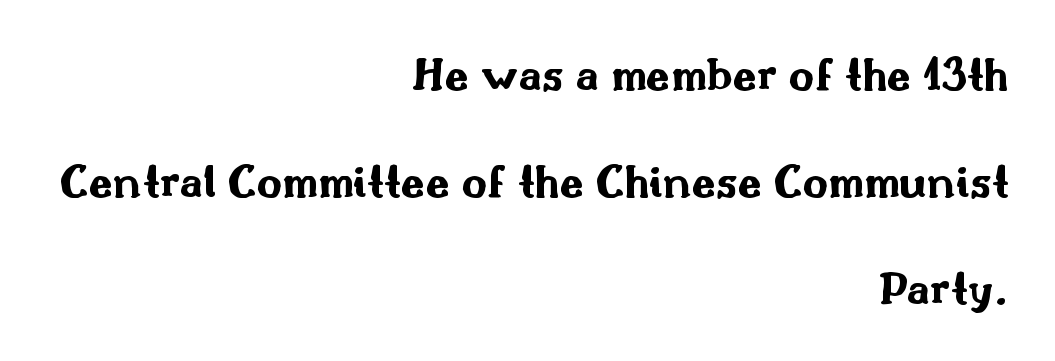
{"serif": "no", "italic": "no", "bold": "yes", "weight": "bold", "width": "wide", "stroke_contrast": "medium", "x_height": "small", "monospaced": "no", "underline": "no", "align": "right", "line_spacing": "loose", "line_spacing_ratio": 2.18, "letter_spacing": "normal", "letter_spacing_em": 0.0, "glyph_px": 49}
